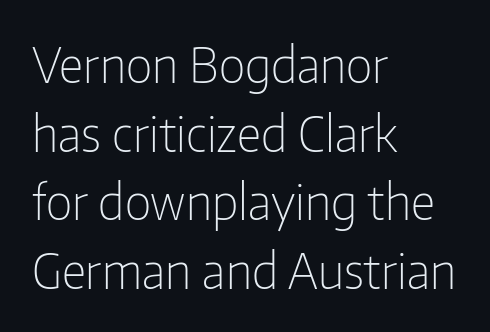
Q: Is the text bold? A: No.
Q: Is the text italic (slanted)? A: No, it is upright.
Q: Is the typeface a serif or a sans-serif typeface? A: Sans-serif.
Q: Is the text underlined? A: No.
Q: How is the paragraph aligned? A: Left-aligned.
Q: Is the spacing between letters normal or unusually wide? A: Normal.
Q: Is the spacing between lines tight, normal or loose? A: Normal.
Q: Width (condensed, normal, or wide)? A: Condensed.
Q: Stroke contrast? A: Low.
Q: x-height? A: Medium.
Q: Monospaced? A: No.
